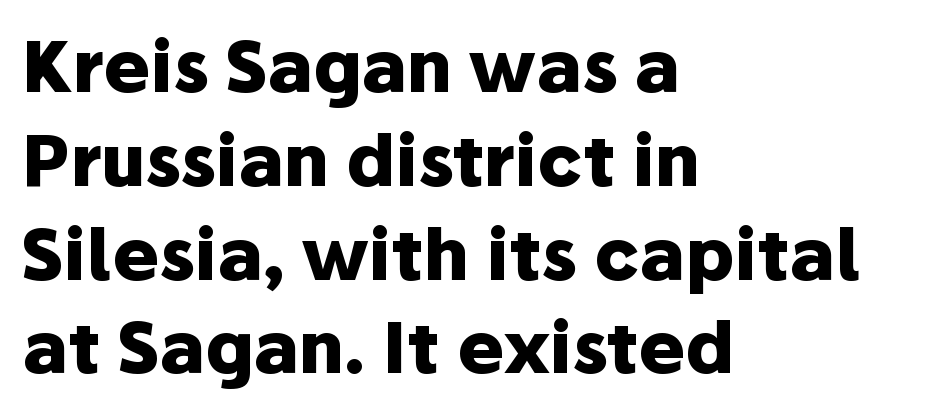
The image shows 70 px heavy sans-serif type, upright; set left-aligned, normal line spacing (1.34x), normal letter spacing, not underlined; low stroke contrast and a medium x-height.
